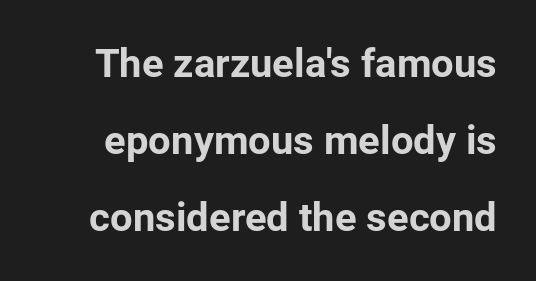
Q: Is the text bold? A: Yes.
Q: Is the text italic (slanted)? A: No, it is upright.
Q: Is the typeface a serif or a sans-serif typeface? A: Sans-serif.
Q: Is the text underlined? A: No.
Q: Is the spacing between letters normal or unusually wide? A: Normal.
Q: Is the spacing between lines tight, normal or loose? A: Loose.
Q: Width (condensed, normal, or wide)? A: Normal.
Q: Stroke contrast? A: Low.
Q: x-height? A: Medium.
Q: Monospaced? A: No.
